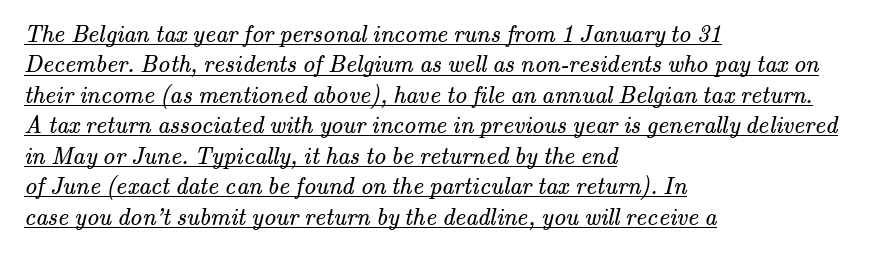
The image shows 24 px text type; set left-aligned, normal line spacing (1.27x), normal letter spacing, underlined.
